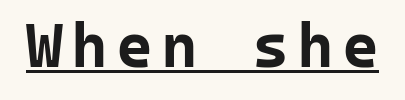
The image shows 63 px bold sans-serif type, upright, monospaced; set underlined; low stroke contrast and a medium x-height.
